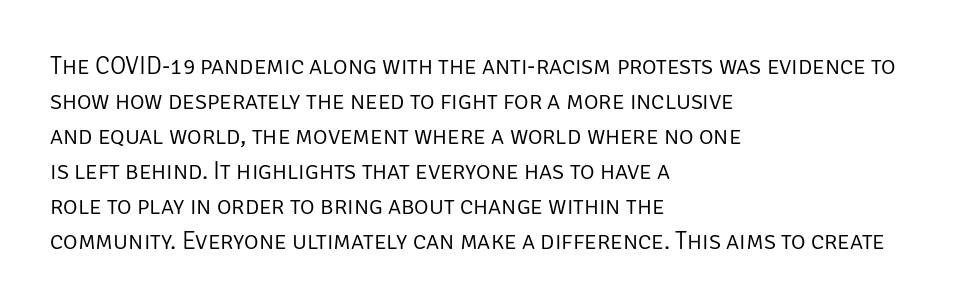
Q: Is the text bold? A: No.
Q: Is the text italic (slanted)? A: No, it is upright.
Q: Is the text underlined? A: No.
Q: How is the paragraph aligned? A: Left-aligned.
Q: Is the spacing between letters normal or unusually wide? A: Normal.
Q: Is the spacing between lines tight, normal or loose? A: Normal.
